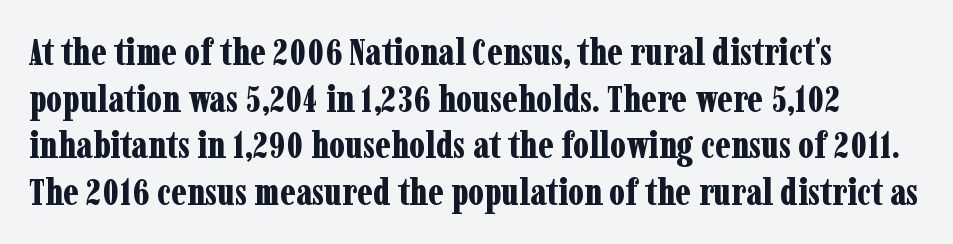
The image shows 37 px bold, condensed serif type, upright; set left-aligned, normal line spacing (1.26x), normal letter spacing, not underlined; low stroke contrast and a medium x-height.
